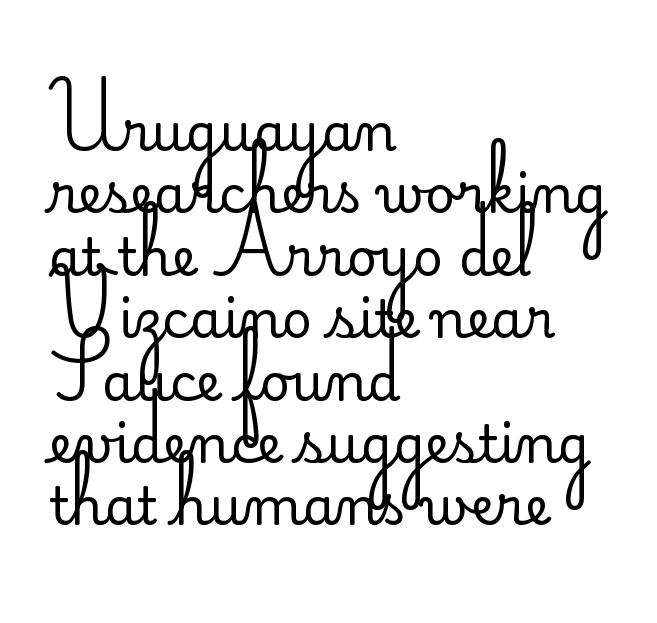
Q: Is the text bold? A: No.
Q: Is the text italic (slanted)? A: No, it is upright.
Q: Is the typeface a serif or a sans-serif typeface? A: Sans-serif.
Q: Is the text underlined? A: No.
Q: How is the paragraph aligned? A: Left-aligned.
Q: Is the spacing between letters normal or unusually wide? A: Normal.
Q: Width (condensed, normal, or wide)? A: Normal.
Q: Stroke contrast? A: Low.
Q: x-height? A: Small.
Q: Monospaced? A: No.
